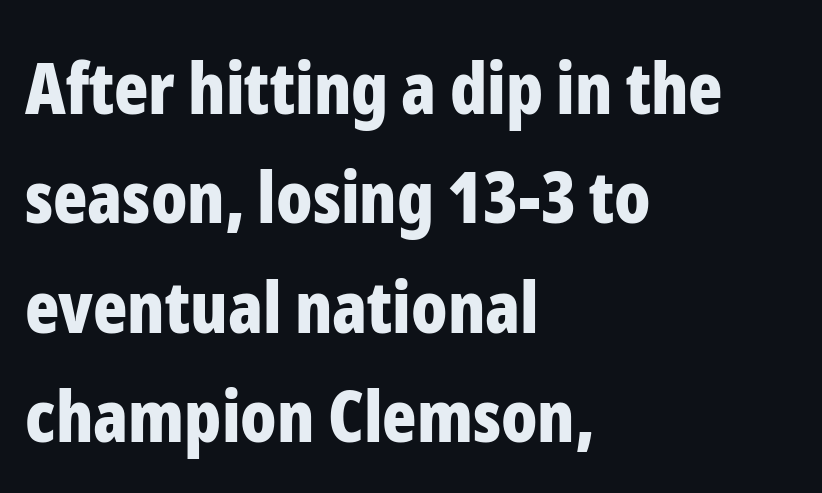
{"serif": "no", "italic": "no", "bold": "yes", "weight": "bold", "width": "condensed", "stroke_contrast": "low", "x_height": "medium", "monospaced": "no", "underline": "no", "align": "left", "line_spacing": "normal", "line_spacing_ratio": 1.54, "letter_spacing": "normal", "letter_spacing_em": 0.0, "glyph_px": 71}
